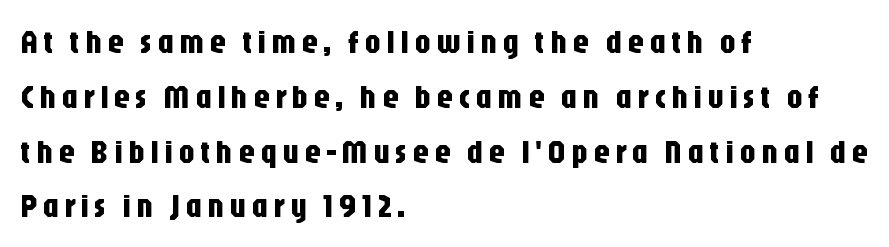
{"serif": "no", "italic": "no", "width": "condensed", "stroke_contrast": "low", "x_height": "large", "monospaced": "no", "underline": "no", "align": "left", "line_spacing": "normal", "line_spacing_ratio": 1.66, "glyph_px": 33}
